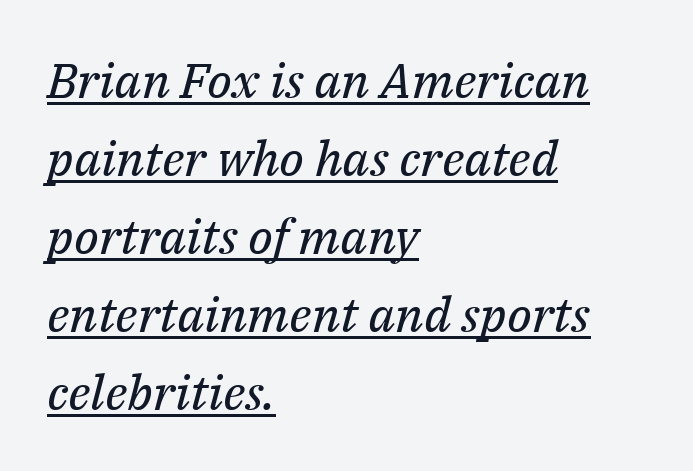
The face used here has a pronounced slope to its letters. Between one letter and the next there's only the usual sliver of space. Layout note: lines flush left. Serifs: yes, visible at the terminals of the letterforms.
